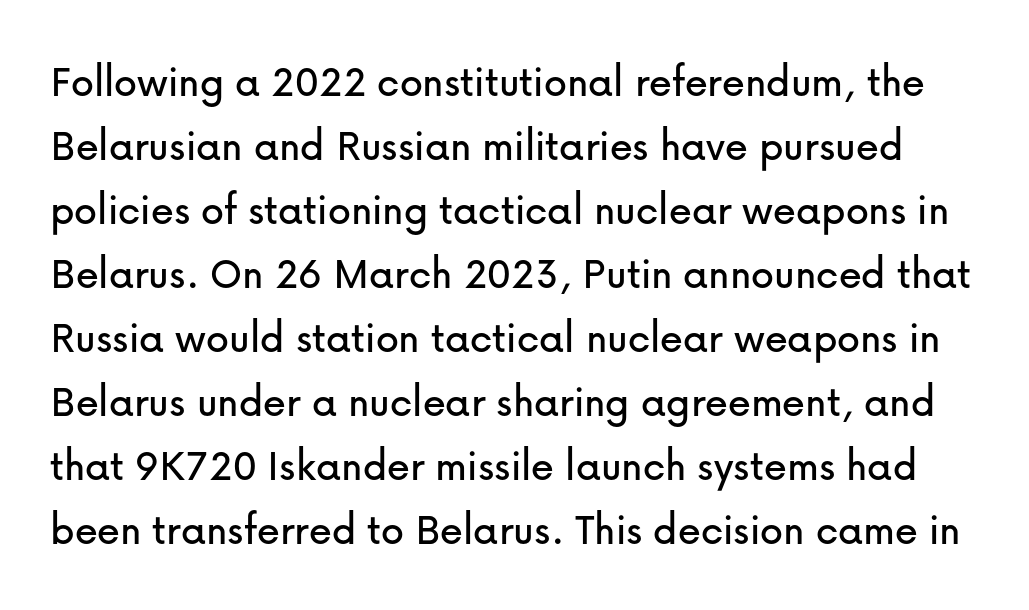
The image shows 46 px sans-serif type, upright; set normal line spacing (1.39x), normal letter spacing, not underlined; low stroke contrast and a medium x-height.
